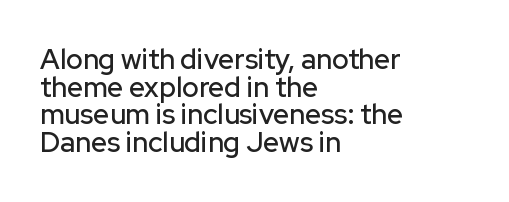
The image shows 28 px sans-serif type, upright; set left-aligned, tight line spacing (0.99x), normal letter spacing, not underlined; low stroke contrast and a medium x-height.
